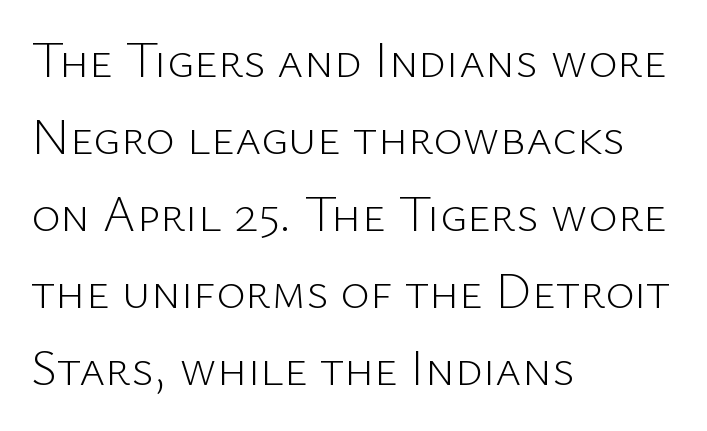
Q: Is the text bold? A: No.
Q: Is the text italic (slanted)? A: No, it is upright.
Q: Is the typeface a serif or a sans-serif typeface? A: Sans-serif.
Q: Is the text underlined? A: No.
Q: How is the paragraph aligned? A: Left-aligned.
Q: Is the spacing between letters normal or unusually wide? A: Normal.
Q: Is the spacing between lines tight, normal or loose? A: Normal.
Q: Width (condensed, normal, or wide)? A: Normal.
Q: Stroke contrast? A: Low.
Q: x-height? A: Medium.
Q: Monospaced? A: No.
